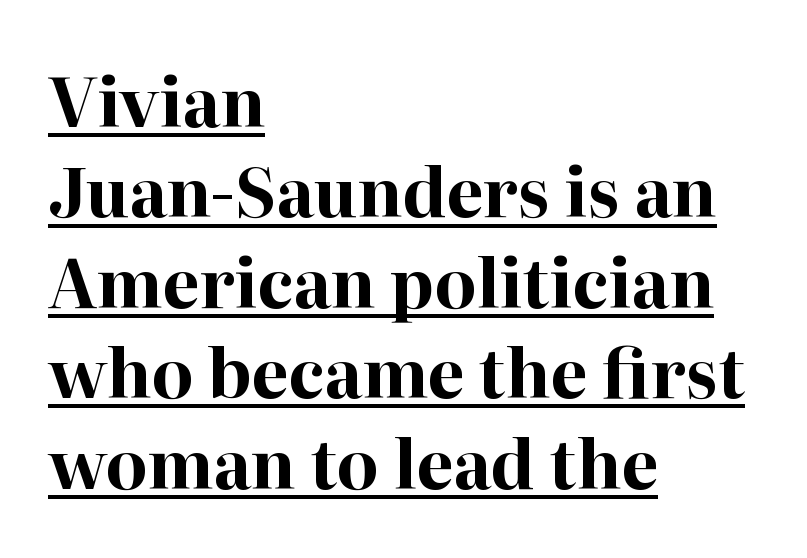
Left-aligned paragraph, ragged on the right. As a designer I'd log this as weight 700, bold. A baseline rule has been typeset under these characters. These lines were composed using upright roman letters. Observe the ordinary spacing: letters are neighbours, not strangers. Spacing verdict: proportional, widths tailored to each character.
